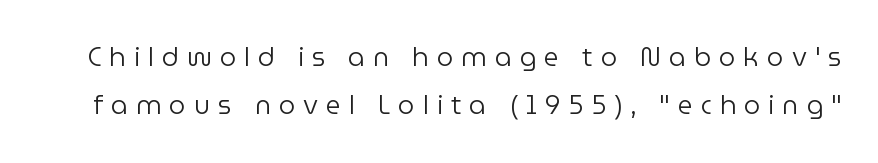
Check under the words: just untouched page. Caption: expanded tracking, letters set apart. Every stem runs plumb, perpendicular to the baseline. A quiet, ordinary-to-light weight characterises the typeface.
